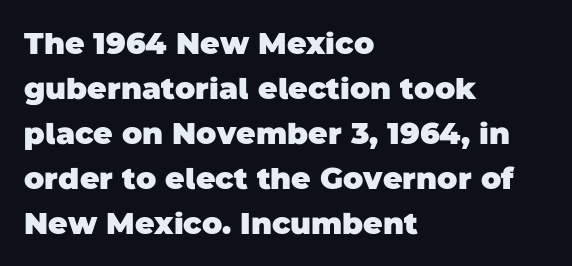
You'd pick this weight for a headline — it's a proper bold. Line starts are locked; line ends wander. The gaps between neighbouring characters are ordinary and unremarkable. The face used here is proportionally spaced, like ordinary book or web type.
